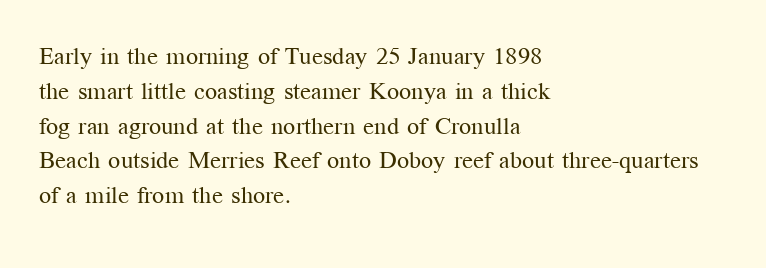
Summary of weight: not heavy and not bold. The passage shown stacks its lines at a standard gap. Upright lettering throughout. Tracking value appears to be zero — textbook default spacing.
